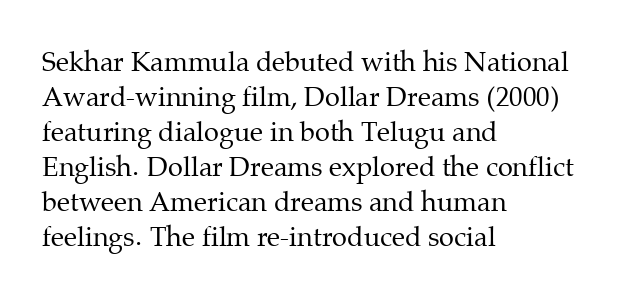
The image shows 27 px text type, upright; set left-aligned, normal line spacing (1.3x), normal letter spacing, not underlined.
